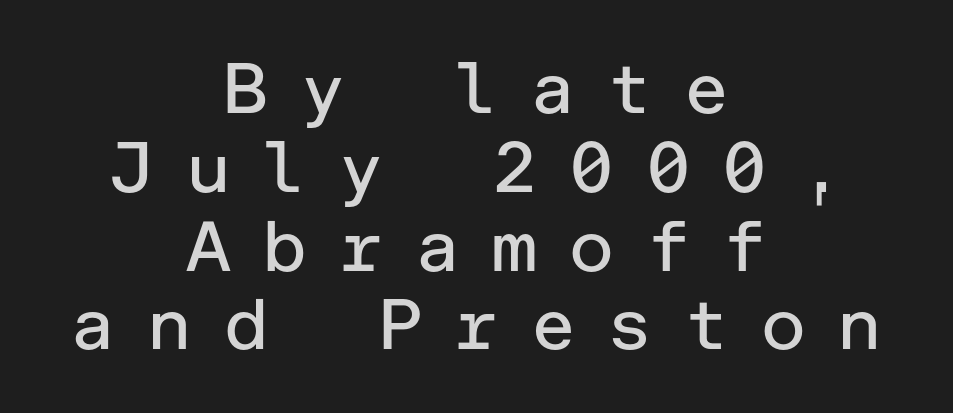
The image shows 71 px regular-weight sans-serif type, upright; set centered, tight line spacing (1.11x), unusually wide letter spacing (+0.42 em), not underlined; low stroke contrast and a medium x-height.
